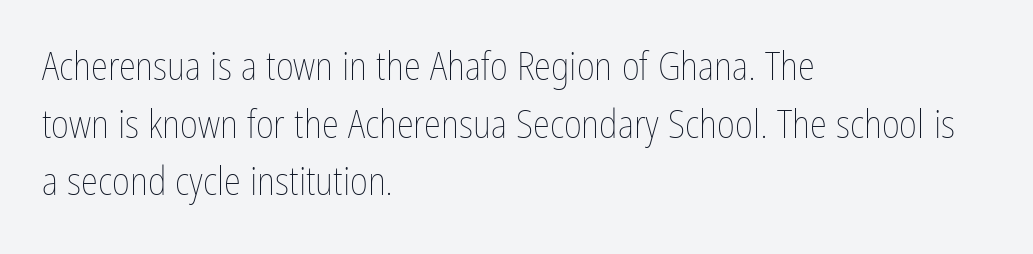
{"italic": "no", "bold": "no", "weight": "thin", "width": "condensed", "stroke_contrast": "low", "x_height": "medium", "monospaced": "no", "underline": "no", "align": "left", "line_spacing": "normal", "line_spacing_ratio": 1.48, "letter_spacing": "normal", "letter_spacing_em": 0.0, "glyph_px": 39}
